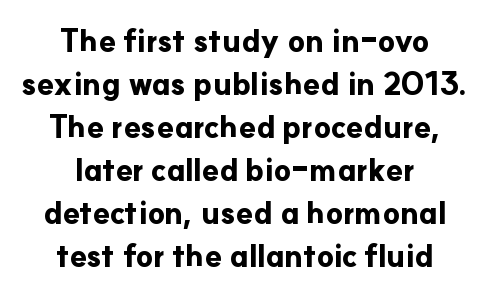
{"serif": "no", "italic": "no", "bold": "yes", "weight": "bold", "width": "normal", "stroke_contrast": "low", "x_height": "small", "monospaced": "no", "underline": "no", "align": "center", "line_spacing": "normal", "line_spacing_ratio": 1.39, "letter_spacing": "normal", "letter_spacing_em": 0.0, "glyph_px": 31}
